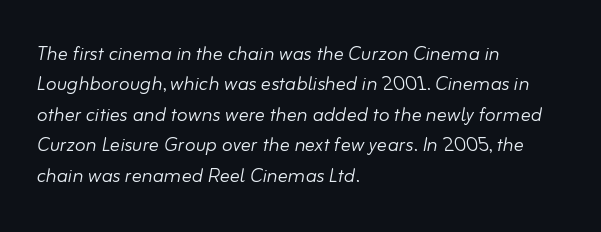
{"italic": "yes", "lean": "right", "slant_degrees": 10, "bold": "no", "underline": "no", "align": "left", "line_spacing_ratio": 1.22, "letter_spacing": "normal", "letter_spacing_em": 0.0, "glyph_px": 25}
